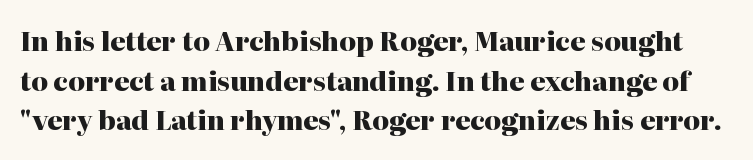
{"italic": "no", "bold": "yes", "underline": "no", "line_spacing": "normal", "line_spacing_ratio": 1.52, "letter_spacing": "normal", "letter_spacing_em": 0.0, "glyph_px": 26}
